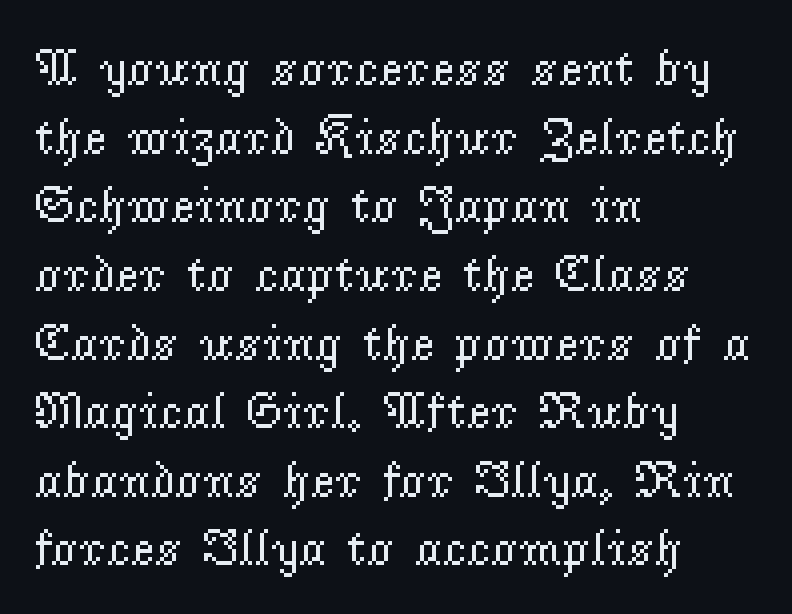
The image shows 52 px regular-weight serif type, upright; set left-aligned, normal line spacing (1.32x), normal letter spacing, not underlined; low stroke contrast and a small x-height.
